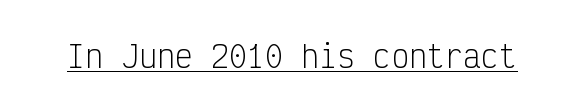
The image shows 30 px light, condensed sans-serif type, upright, monospaced; set normal letter spacing, underlined; low stroke contrast and a medium x-height.
